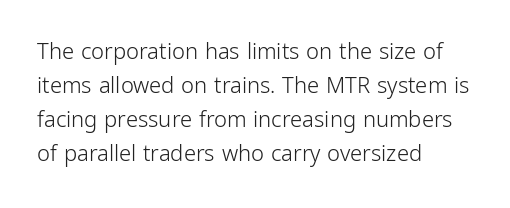
Caption: multi-line text, flush left, ragged right. Rendered with straight, roman letterforms. Beneath every word, the page is bare. Weight: not bold — regular or lighter. Nobody touched the tracking dial on this one. Vertically, the passage feels balanced, rows spaced as you'd expect.
